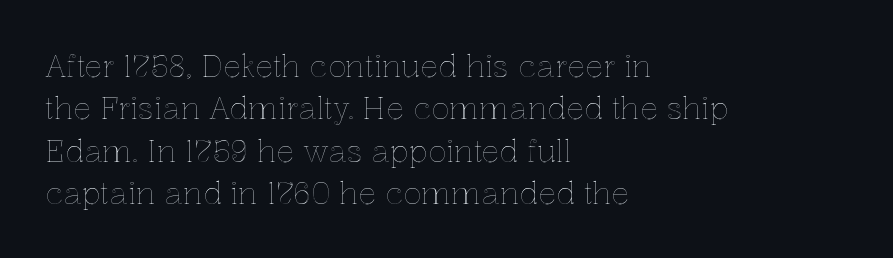
The image shows 30 px text type, upright; set left-aligned, normal line spacing (1.41x), normal letter spacing, not underlined; a medium x-height.
